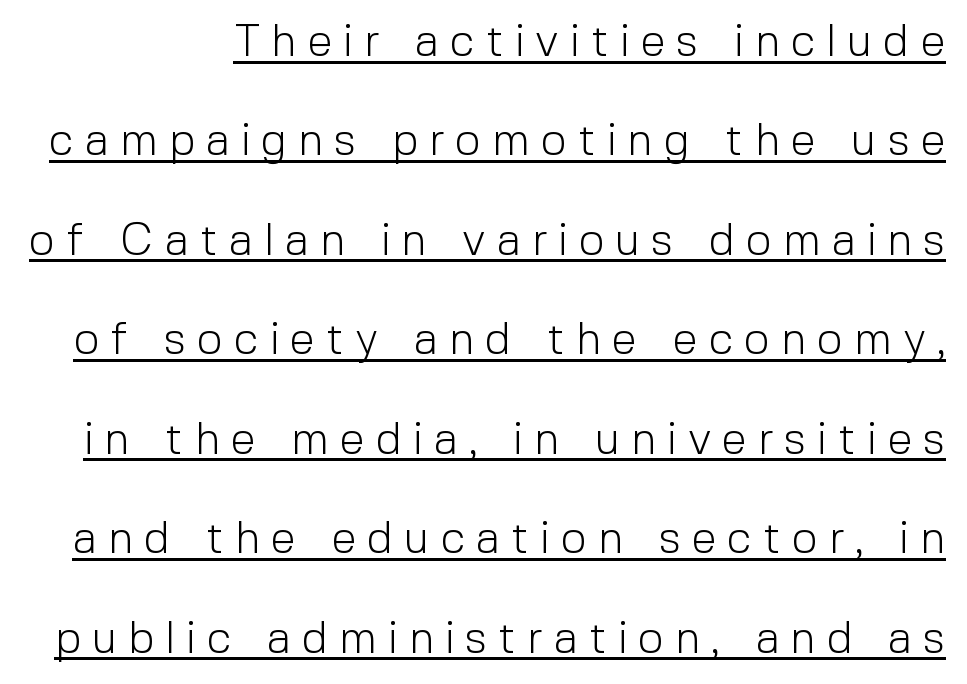
Q: Is the text bold? A: No.
Q: Is the text italic (slanted)? A: No, it is upright.
Q: Is the typeface a serif or a sans-serif typeface? A: Sans-serif.
Q: Is the text underlined? A: Yes.
Q: Is the spacing between letters normal or unusually wide? A: Unusually wide.
Q: Is the spacing between lines tight, normal or loose? A: Loose.
Q: Width (condensed, normal, or wide)? A: Normal.
Q: x-height? A: Medium.
Q: Monospaced? A: No.
